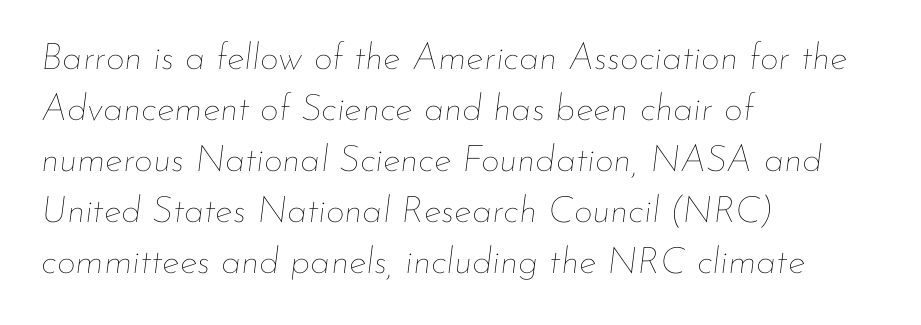
{"italic": "yes", "lean": "right", "slant_degrees": 7, "bold": "no", "weight": "thin", "width": "normal", "stroke_contrast": "low", "x_height": "small", "monospaced": "no", "underline": "no", "align": "left", "line_spacing": "normal", "line_spacing_ratio": 1.38, "letter_spacing": "normal", "letter_spacing_em": 0.0, "glyph_px": 37}
